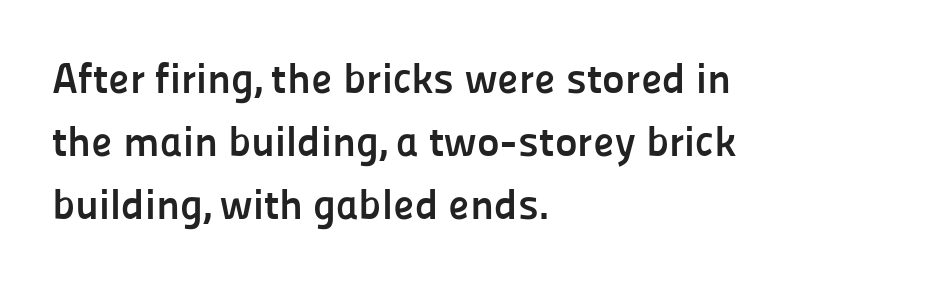
Leading matches the norm, producing a regular column. Observe the absence of serifs on each vertical stroke in this sample. A student would call this left alignment; a typographer would say flush left, rag right. The horizontal fit of the characters is conventional and even. Beneath every word, the page is bare. Each letter keeps its own natural width here, so spacing adapts to shape.
